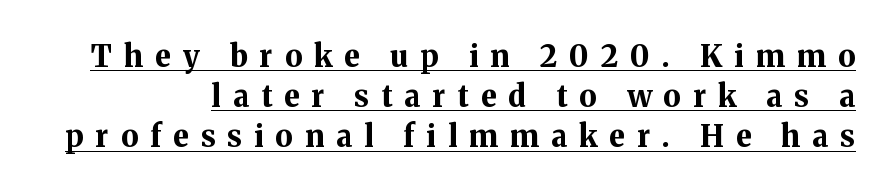
{"serif": "yes", "italic": "no", "bold": "yes", "weight": "bold", "width": "normal", "stroke_contrast": "medium", "x_height": "medium", "monospaced": "no", "underline": "yes", "line_spacing": "normal", "line_spacing_ratio": 1.34, "letter_spacing": "wide", "letter_spacing_em": 0.4, "glyph_px": 30}
